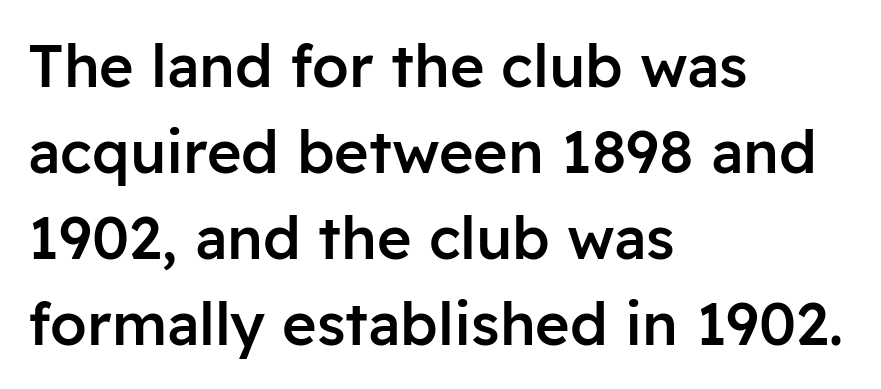
The image shows 59 px semibold sans-serif type, upright; set left-aligned, normal line spacing (1.46x), normal letter spacing, not underlined; low stroke contrast and a medium x-height.
